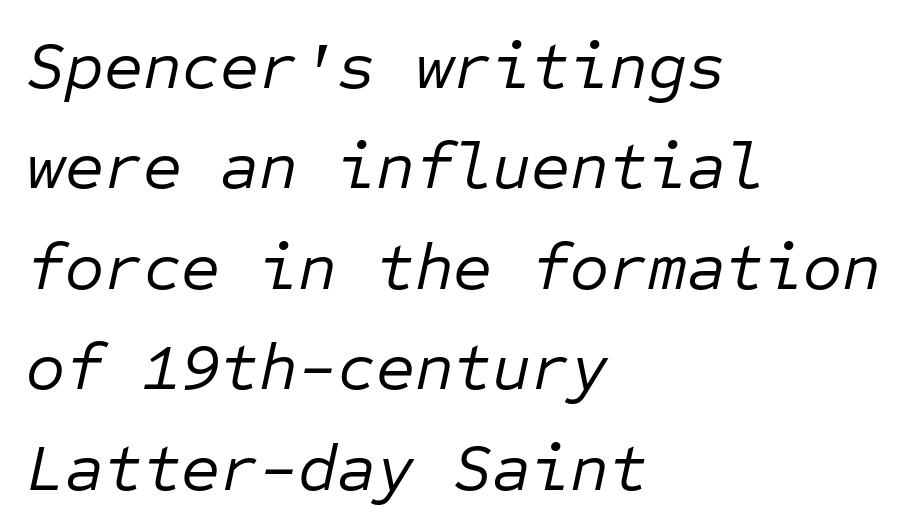
{"italic": "yes", "lean": "right", "slant_degrees": 12, "bold": "no", "weight": "regular", "width": "normal", "stroke_contrast": "low", "x_height": "medium", "monospaced": "yes", "underline": "no", "align": "left", "line_spacing": "normal", "line_spacing_ratio": 1.5, "letter_spacing": "normal", "letter_spacing_em": 0.0, "glyph_px": 67}
